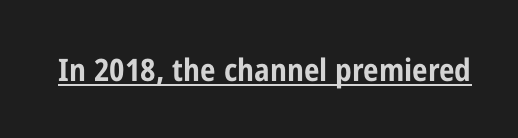
Q: Is the text bold? A: Yes.
Q: Is the text italic (slanted)? A: No, it is upright.
Q: Is the typeface a serif or a sans-serif typeface? A: Sans-serif.
Q: Is the text underlined? A: Yes.
Q: Is the spacing between letters normal or unusually wide? A: Normal.
Q: Width (condensed, normal, or wide)? A: Condensed.
Q: Stroke contrast? A: Low.
Q: x-height? A: Medium.
Q: Monospaced? A: No.
